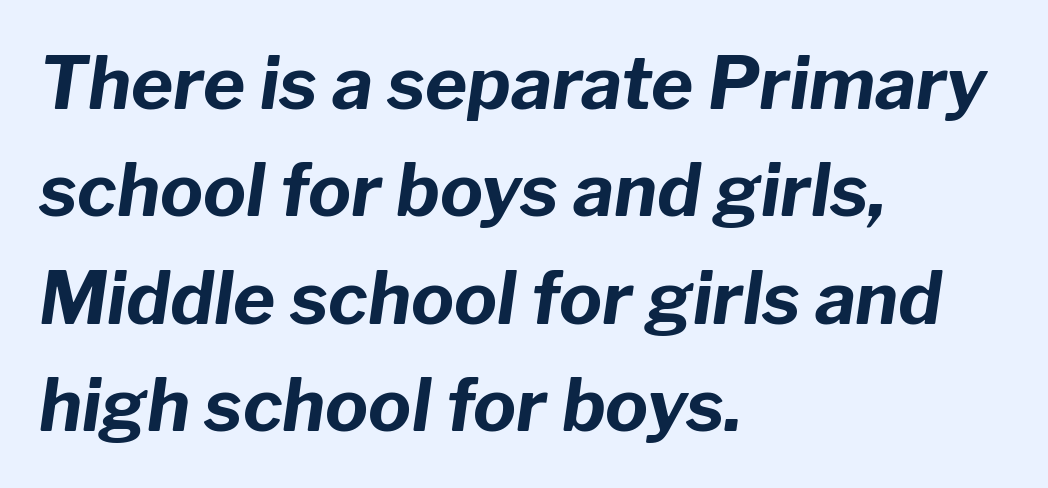
The glyphs are unaccompanied by any horizontal stroke below them. What stands out about the letter spacing? Nothing — it is the standard amount. The face used here has the dense, thick strokes of a bold. Line starts are locked; line ends wander.
